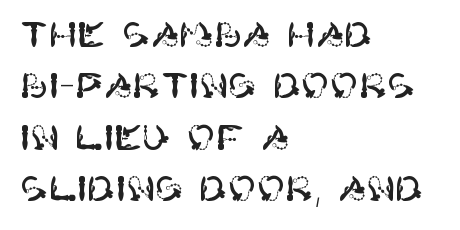
This sample uses an upright cut, with every glyph sitting square on the baseline. The typeface chosen for these lines omits serifs. One glance says typical: line gaps are just what's usual. The space directly below the letters is spotless.
